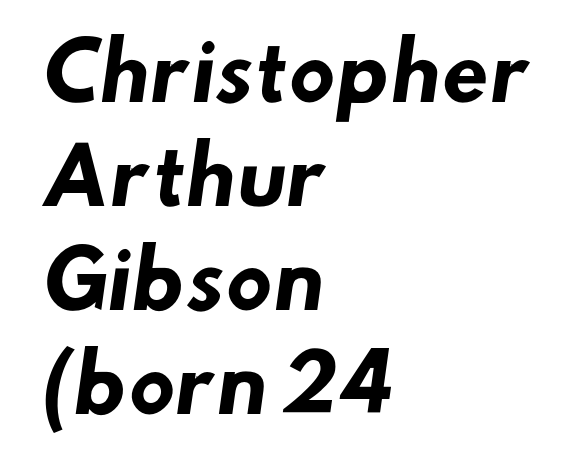
Q: Is the text bold? A: Yes.
Q: Is the typeface a serif or a sans-serif typeface? A: Sans-serif.
Q: Is the text underlined? A: No.
Q: How is the paragraph aligned? A: Left-aligned.
Q: Is the spacing between letters normal or unusually wide? A: Normal.
Q: Is the spacing between lines tight, normal or loose? A: Normal.
Q: Width (condensed, normal, or wide)? A: Normal.
Q: Stroke contrast? A: Low.
Q: x-height? A: Small.
Q: Monospaced? A: No.
